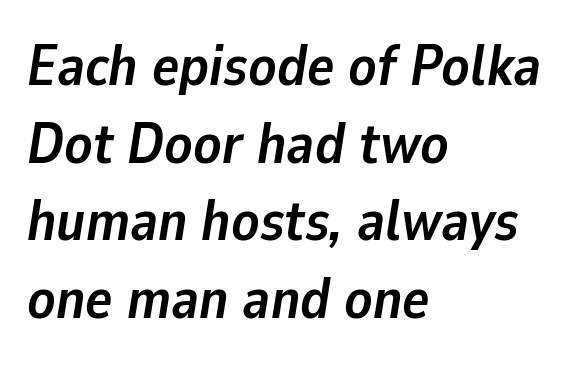
Q: Is the text bold? A: Yes.
Q: Is the text italic (slanted)? A: Yes, it leans right by about 9 degrees.
Q: Is the text underlined? A: No.
Q: How is the paragraph aligned? A: Left-aligned.
Q: Is the spacing between letters normal or unusually wide? A: Normal.
Q: Is the spacing between lines tight, normal or loose? A: Normal.
Q: Width (condensed, normal, or wide)? A: Normal.
Q: Stroke contrast? A: Low.
Q: x-height? A: Medium.
Q: Monospaced? A: No.
